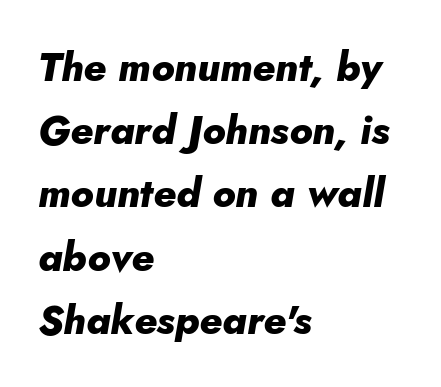
{"italic": "yes", "lean": "right", "slant_degrees": 10, "bold": "yes", "weight": "heavy", "width": "normal", "stroke_contrast": "low", "x_height": "small", "monospaced": "no", "underline": "no", "align": "left", "line_spacing": "normal", "line_spacing_ratio": 1.58, "letter_spacing": "normal", "letter_spacing_em": 0.0, "glyph_px": 40}
